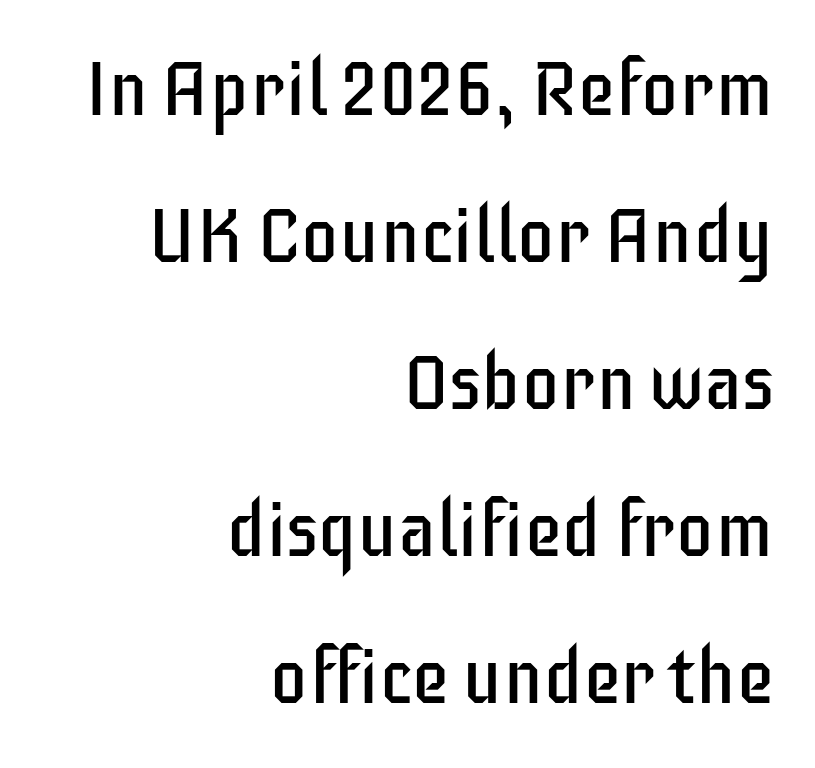
The face used here is proportionally spaced, like ordinary book or web type. Unlike italic type, these characters show no tilt at all. The letterforms sit shoulder to shoulder at normal distance. Caption: face not bold, strokes unweighted.
